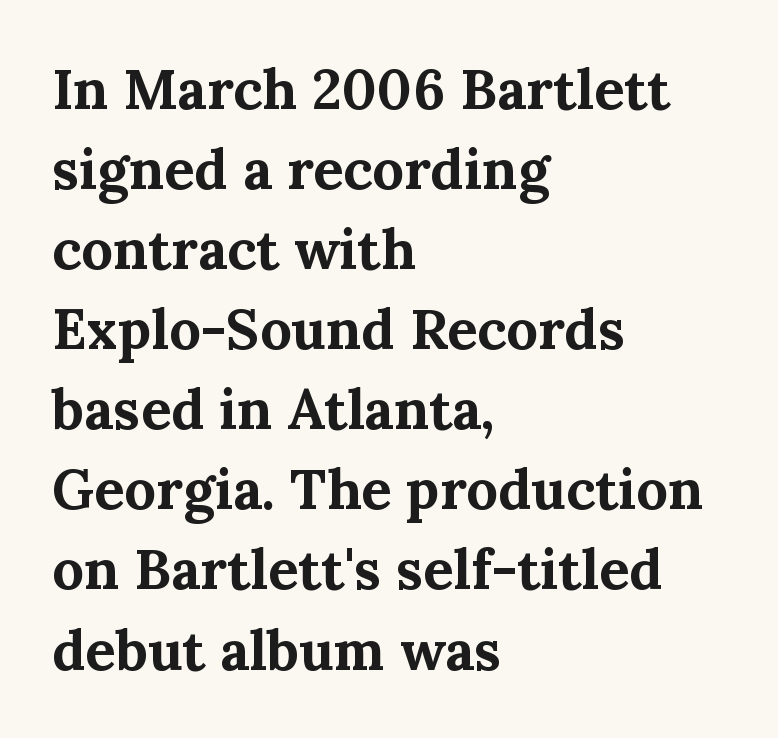
The text block is weighted toward the left margin, trailing off unevenly rightward. Ordinary non-slanted type is in use. To sum up the face: it has serifs. Varying glyph widths throughout — classic text-font behaviour. Nobody touched the tracking dial on this one.
